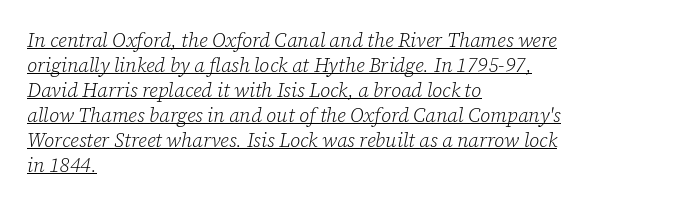
Q: Is the text bold? A: No.
Q: Is the text italic (slanted)? A: Yes, it leans right by about 12 degrees.
Q: Is the text underlined? A: Yes.
Q: How is the paragraph aligned? A: Left-aligned.
Q: Is the spacing between letters normal or unusually wide? A: Normal.
Q: Is the spacing between lines tight, normal or loose? A: Normal.
